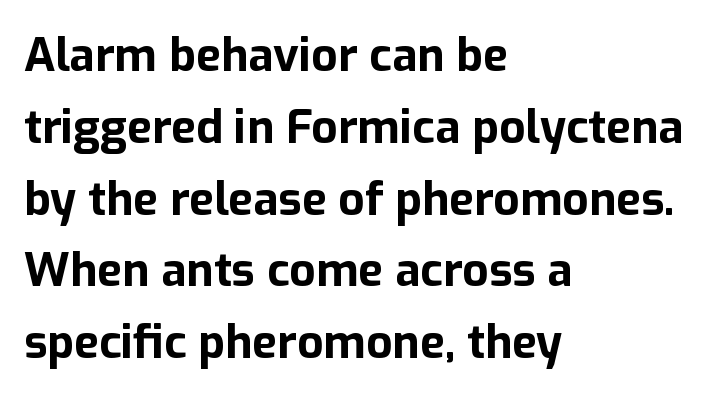
A full-strength bold gives these letters their thick strokes. Short and long lines alike share a common starting point at left. Nobody drew a line under any word here. Tracking here is standard; glyphs follow each other at the usual distance. Leading matches the norm, producing a regular column. These lines are composed in type without serifs.
